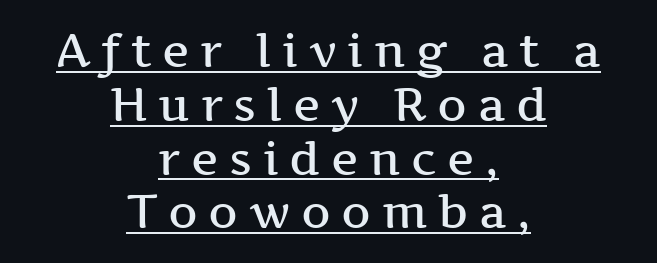
Q: Is the text bold? A: Semi-bold.
Q: Is the text italic (slanted)? A: No, it is upright.
Q: Is the typeface a serif or a sans-serif typeface? A: Serif.
Q: Is the text underlined? A: Yes.
Q: How is the paragraph aligned? A: Centered.
Q: Is the spacing between letters normal or unusually wide? A: Unusually wide.
Q: Width (condensed, normal, or wide)? A: Wide.
Q: Stroke contrast? A: Medium.
Q: x-height? A: Medium.
Q: Monospaced? A: No.
